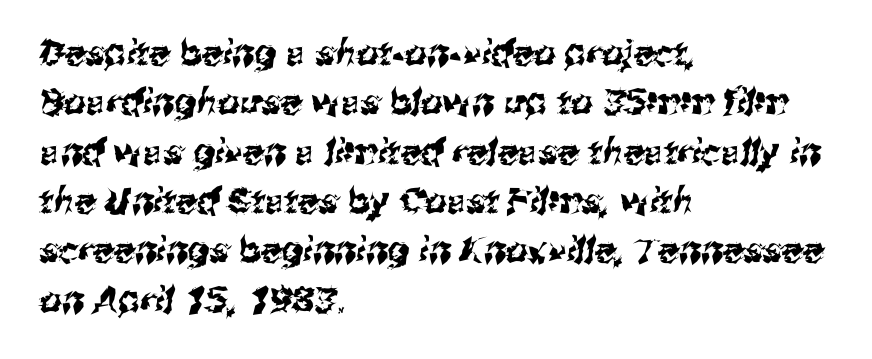
Q: Is the typeface a serif or a sans-serif typeface? A: Sans-serif.
Q: Is the text underlined? A: No.
Q: How is the paragraph aligned? A: Left-aligned.
Q: Is the spacing between letters normal or unusually wide? A: Normal.
Q: Is the spacing between lines tight, normal or loose? A: Normal.
Q: Width (condensed, normal, or wide)? A: Normal.
Q: Stroke contrast? A: Medium.
Q: x-height? A: Medium.
Q: Monospaced? A: No.
